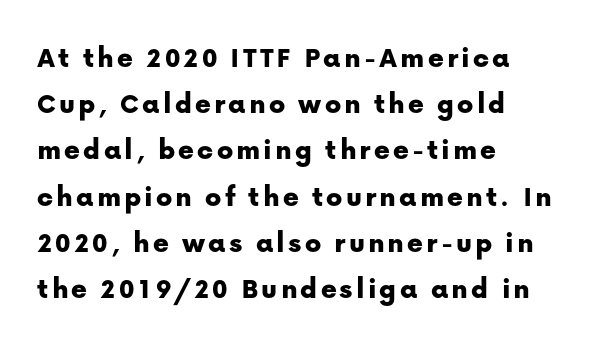
Spacing verdict: proportional, widths tailored to each character. The text was rendered using a sans face with plain stroke endings. The paragraph shown leans on its left margin. Upright lettering throughout. The vertical gap from one line to the next is medium.
